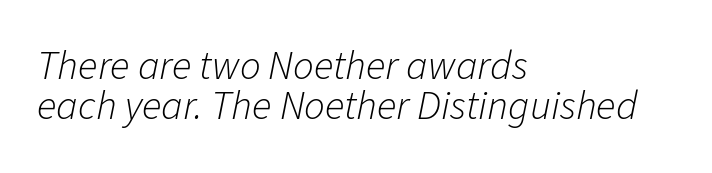
{"italic": "yes", "lean": "right", "slant_degrees": 11, "bold": "no", "weight": "light", "width": "normal", "stroke_contrast": "low", "x_height": "medium", "monospaced": "no", "underline": "no", "align": "left", "line_spacing": "tight", "line_spacing_ratio": 0.97, "letter_spacing": "normal", "letter_spacing_em": 0.0, "glyph_px": 41}
